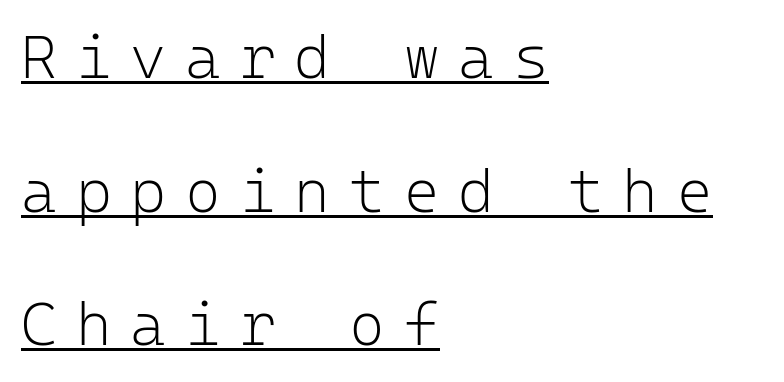
{"serif": "no", "italic": "no", "bold": "no", "weight": "light", "width": "normal", "stroke_contrast": "low", "x_height": "medium", "monospaced": "yes", "underline": "yes", "align": "left", "line_spacing": "loose", "line_spacing_ratio": 2.19, "letter_spacing": "wide", "letter_spacing_em": 0.31, "glyph_px": 61}
